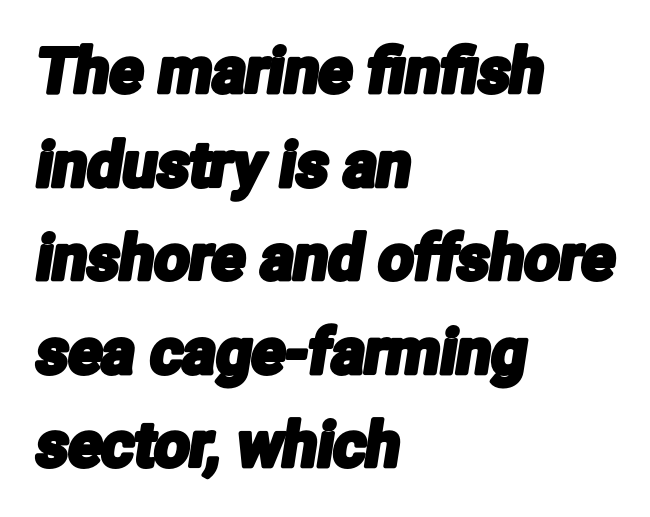
The image shows 62 px condensed sans-serif type; set left-aligned, normal line spacing (1.51x), normal letter spacing, not underlined; low stroke contrast and a medium x-height.
